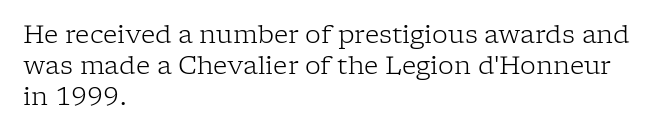
Spacing between characters is what you'd get straight out of the box. Ordinary non-slanted type is in use. The compositor pushed each line to the left boundary. Rows of type keep a routine distance in the vertical direction.
